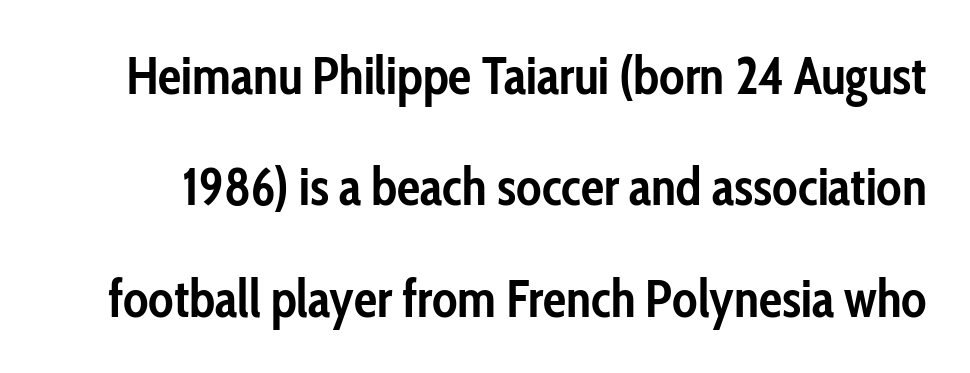
The image shows 52 px semibold, condensed sans-serif type, upright; set loose line spacing (2.14x), normal letter spacing, not underlined; low stroke contrast and a medium x-height.
